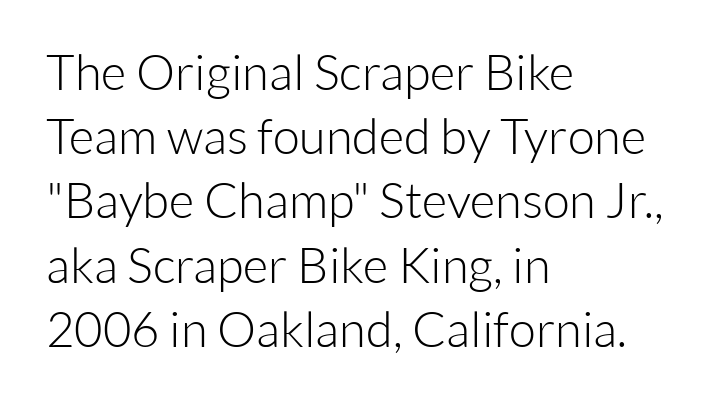
The image shows 49 px light sans-serif type, upright; set left-aligned, normal line spacing (1.31x), normal letter spacing, not underlined; low stroke contrast and a medium x-height.
